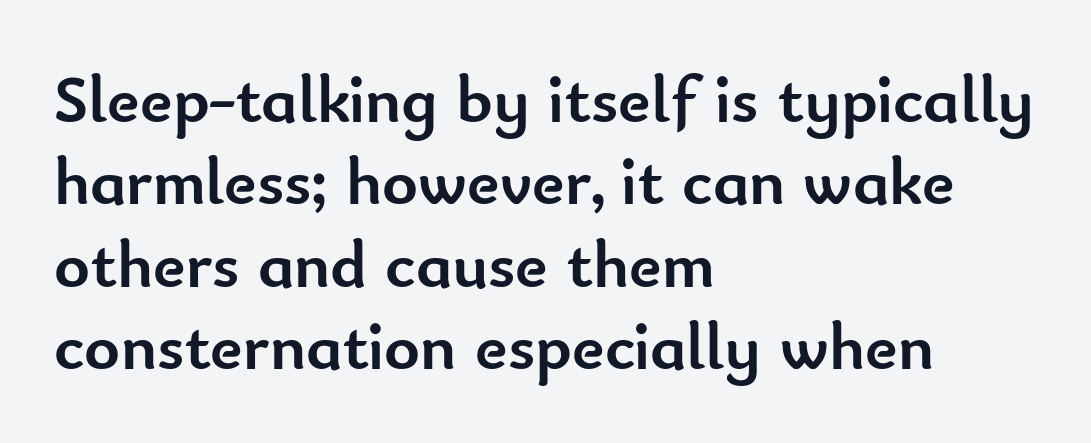
{"serif": "no", "italic": "no", "bold": "yes", "weight": "semibold", "width": "normal", "stroke_contrast": "low", "x_height": "small", "monospaced": "no", "underline": "no", "align": "left", "line_spacing_ratio": 1.21, "letter_spacing": "normal", "letter_spacing_em": 0.0, "glyph_px": 68}
